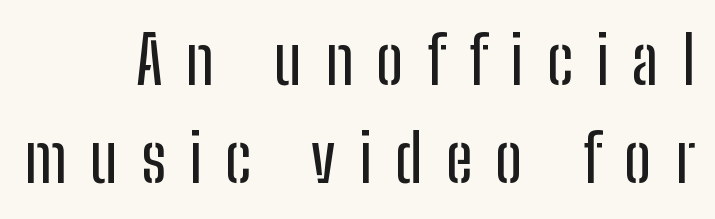
The image shows 66 px condensed sans-serif type, upright; set right-aligned, normal line spacing (1.49x), unusually wide letter spacing (+0.35 em), not underlined; low stroke contrast and a medium x-height.
